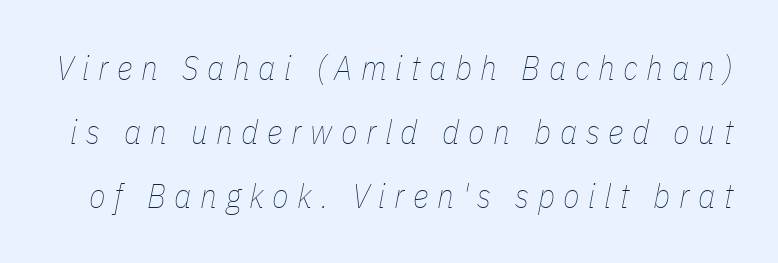
Q: Is the text bold? A: No.
Q: Is the text italic (slanted)? A: Yes, it leans right by about 11 degrees.
Q: Is the text underlined? A: No.
Q: Is the spacing between letters normal or unusually wide? A: Unusually wide.
Q: Width (condensed, normal, or wide)? A: Condensed.
Q: Stroke contrast? A: Low.
Q: x-height? A: Medium.
Q: Monospaced? A: No.
